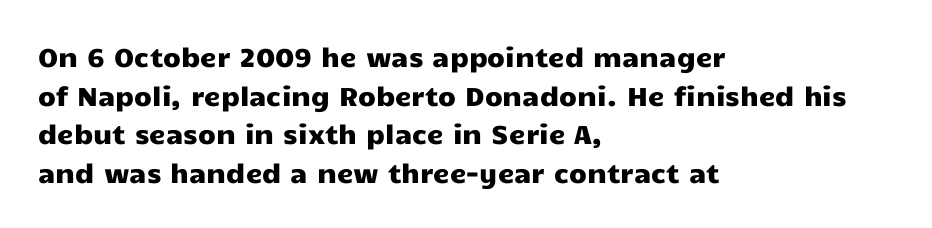
If you measured baseline to baseline, you'd find a middling distance. The line texture is even and compact thanks to regular tracking. Descender tails drop into unmarked territory. Posture: upright roman. Horizontally, the lines are justified to the leading edge only.
